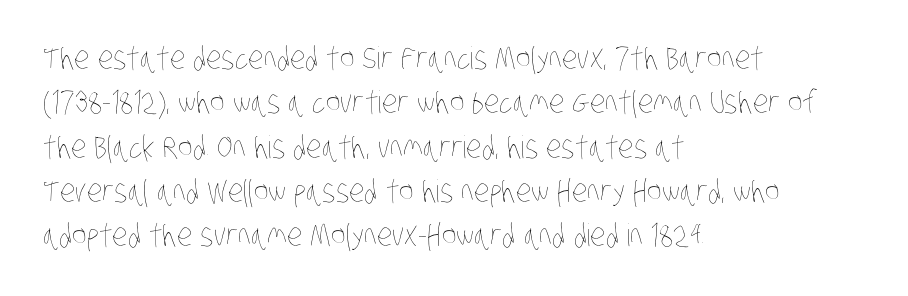
The image shows 31 px thin, condensed type; set left-aligned, normal line spacing (1.43x), normal letter spacing, not underlined; low stroke contrast and a large x-height.
